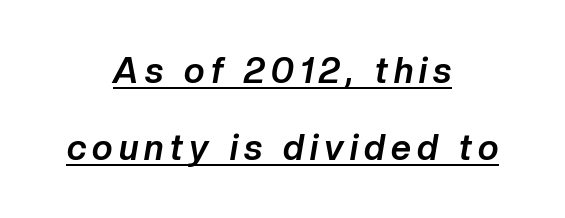
The image shows 35 px bold type, italic (leaning right); set centered, loose line spacing (2.19x), underlined; low stroke contrast and a medium x-height.
